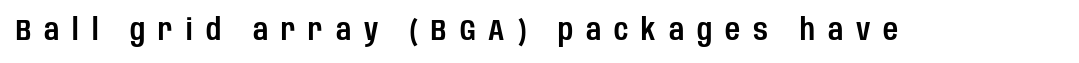
Display-style spreading of the glyphs; the letterfit is very open. The font's upright variant was chosen for this text. Is this a fixed-width face? No — the glyphs have proportional, varying widths. Honestly, there is no underline to notice here at all. Observe the absence of serifs on each vertical stroke in this sample.
